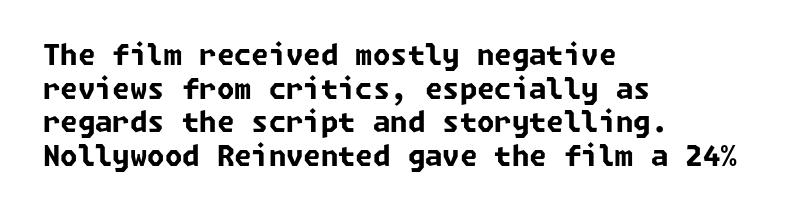
Are there feet on the stems? There aren't — it's a sans. Nobody drew a line under any word here. Standard letterfit; no display-style spreading of the glyphs. A full-strength bold gives these letters their thick strokes. The compositor pushed each line to the left boundary.
